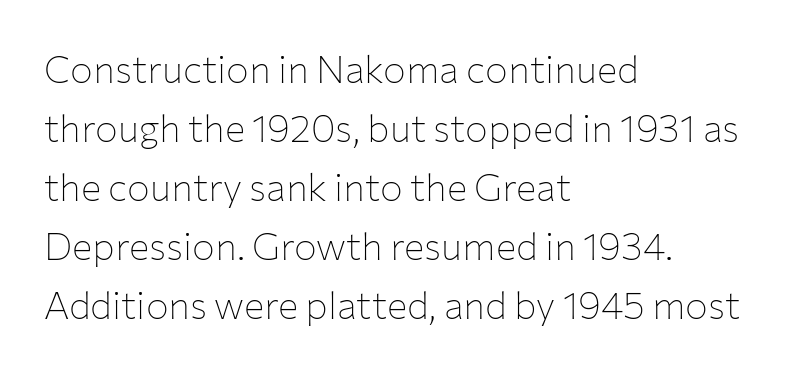
No chunkiness to these letters — they're not bold. Type style note: lacks serifs. No extra tracking has been applied to these lines. This is roman type, the default non-slanted kind.
